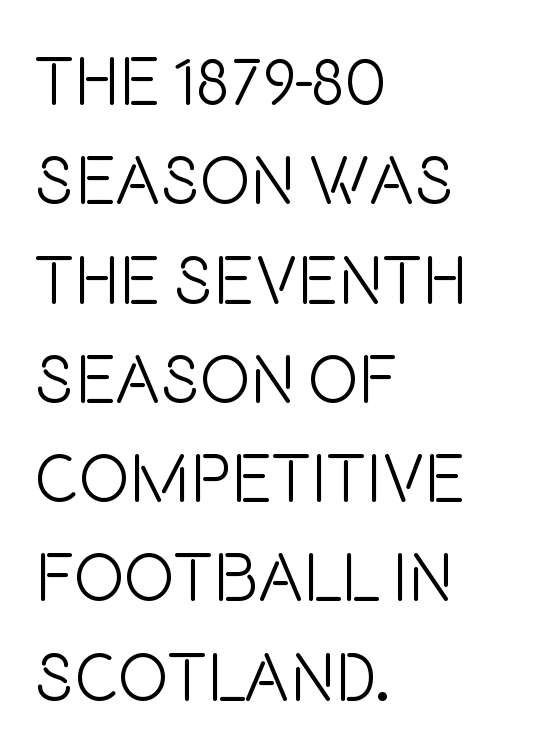
Between one letter and the next there's only the usual sliver of space. Horizontal alignment here is leftward, the default for most running prose. A quiet, ordinary-to-light weight characterises the typeface. This rendering features lettering with no underline.
